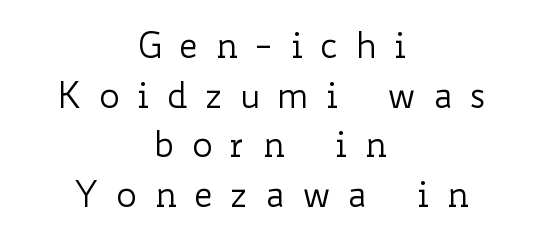
{"italic": "no", "bold": "no", "weight": "regular", "width": "wide", "stroke_contrast": "low", "x_height": "small", "monospaced": "no", "underline": "no", "align": "center", "line_spacing": "normal", "line_spacing_ratio": 1.42, "letter_spacing": "wide", "letter_spacing_em": 0.47, "glyph_px": 35}
